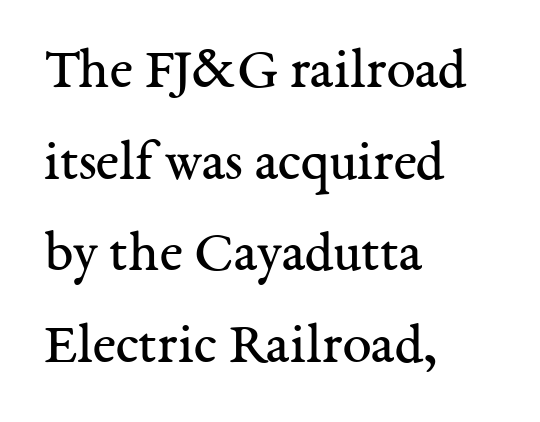
Q: Is the text bold? A: No.
Q: Is the text italic (slanted)? A: No, it is upright.
Q: Is the typeface a serif or a sans-serif typeface? A: Serif.
Q: Is the text underlined? A: No.
Q: How is the paragraph aligned? A: Left-aligned.
Q: Is the spacing between letters normal or unusually wide? A: Normal.
Q: Is the spacing between lines tight, normal or loose? A: Normal.
Q: Width (condensed, normal, or wide)? A: Normal.
Q: Stroke contrast? A: Medium.
Q: x-height? A: Medium.
Q: Monospaced? A: No.
